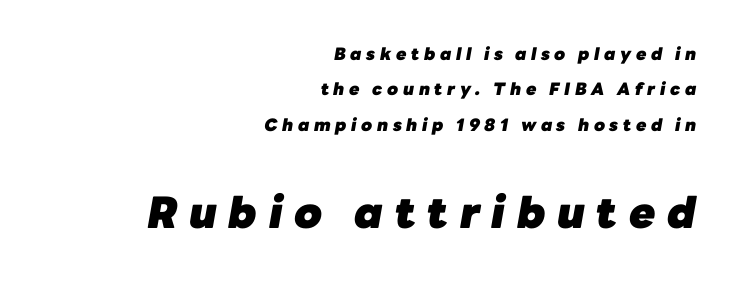
Q: Is the text bold? A: Yes.
Q: Is the text italic (slanted)? A: Yes, it leans right by about 10 degrees.
Q: Is the text underlined? A: No.
Q: How is the paragraph aligned? A: Right-aligned.
Q: Is the spacing between letters normal or unusually wide? A: Unusually wide.
Q: Is the spacing between lines tight, normal or loose? A: Loose.
Q: Which block of text is set in a larger size, the first (top) or the second (bottom)? A: The second (bottom) one.
Q: Width (condensed, normal, or wide)? A: Normal.
Q: Stroke contrast? A: Low.
Q: x-height? A: Medium.
Q: Monospaced? A: No.
